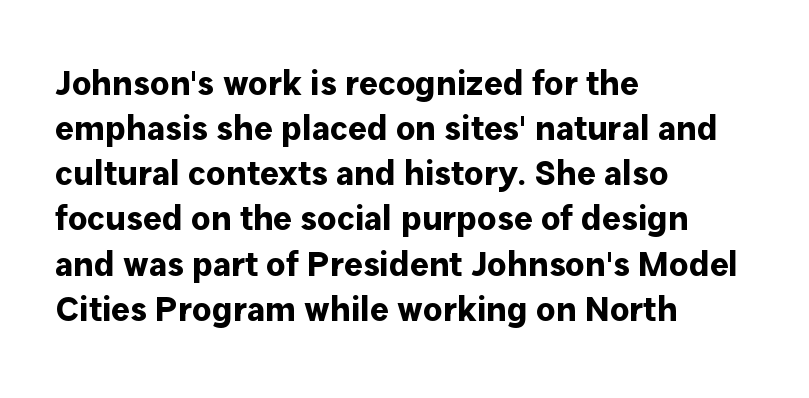
Q: Is the text bold? A: Yes.
Q: Is the text italic (slanted)? A: No, it is upright.
Q: Is the typeface a serif or a sans-serif typeface? A: Sans-serif.
Q: Is the text underlined? A: No.
Q: How is the paragraph aligned? A: Left-aligned.
Q: Is the spacing between letters normal or unusually wide? A: Normal.
Q: Is the spacing between lines tight, normal or loose? A: Normal.
Q: Width (condensed, normal, or wide)? A: Normal.
Q: Stroke contrast? A: Low.
Q: x-height? A: Medium.
Q: Monospaced? A: No.
